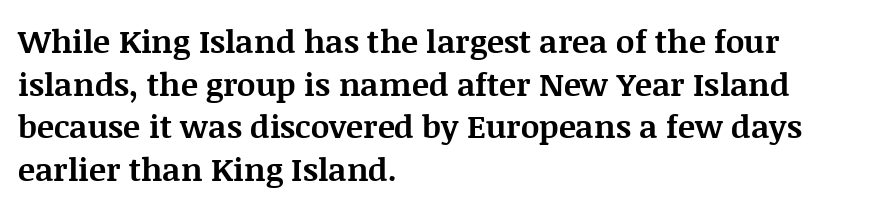
The image shows 32 px bold serif type, upright; set left-aligned, normal line spacing (1.33x), normal letter spacing, not underlined; medium stroke contrast and a large x-height.
